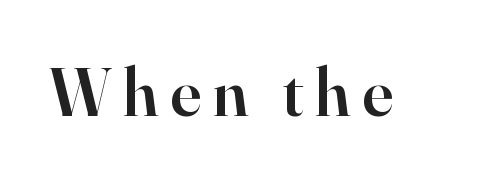
{"serif": "yes", "italic": "no", "bold": "semi", "weight": "semibold", "width": "normal", "stroke_contrast": "high", "x_height": "small", "monospaced": "no", "underline": "no", "glyph_px": 69}
